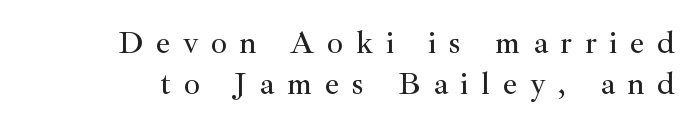
The image shows 32 px serif type, upright; set normal line spacing (1.29x), unusually wide letter spacing (+0.39 em), not underlined; medium stroke contrast and a small x-height.
